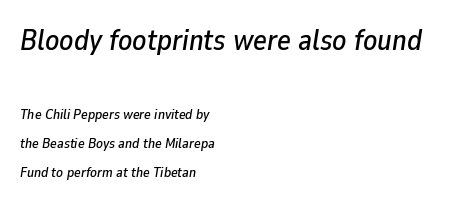
Q: Is the text italic (slanted)? A: Yes, it leans right by about 9 degrees.
Q: Is the text underlined? A: No.
Q: How is the paragraph aligned? A: Left-aligned.
Q: Is the spacing between letters normal or unusually wide? A: Normal.
Q: Is the spacing between lines tight, normal or loose? A: Loose.
Q: Which block of text is set in a larger size, the first (top) or the second (bottom)? A: The first (top) one.
Q: Width (condensed, normal, or wide)? A: Normal.
Q: Stroke contrast? A: Low.
Q: x-height? A: Medium.
Q: Monospaced? A: No.
